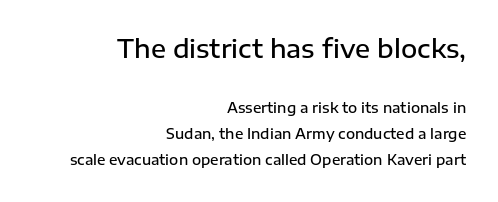
Q: Is the text bold? A: Semi-bold.
Q: Is the text italic (slanted)? A: No, it is upright.
Q: Is the text underlined? A: No.
Q: How is the paragraph aligned? A: Right-aligned.
Q: Is the spacing between letters normal or unusually wide? A: Normal.
Q: Which block of text is set in a larger size, the first (top) or the second (bottom)? A: The first (top) one.
